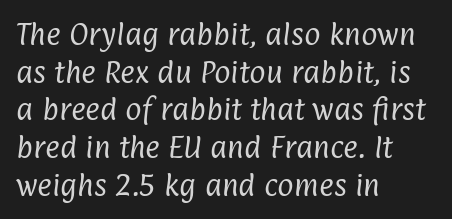
Caption: face not bold, strokes unweighted. Leftover space on each line is placed entirely after the last word. Nobody touched the tracking dial on this one. The leading is moderate, giving the passage an even texture.
